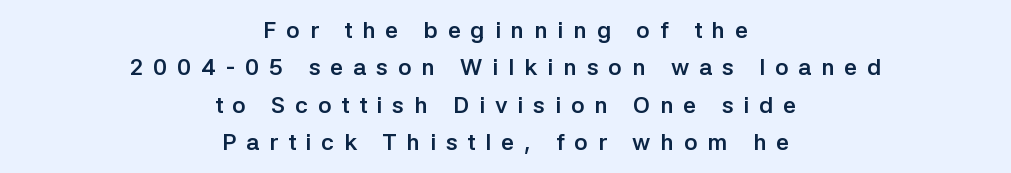
Q: Is the text bold? A: Yes.
Q: Is the text italic (slanted)? A: No, it is upright.
Q: Is the text underlined? A: No.
Q: How is the paragraph aligned? A: Centered.
Q: Is the spacing between letters normal or unusually wide? A: Unusually wide.
Q: Is the spacing between lines tight, normal or loose? A: Normal.
